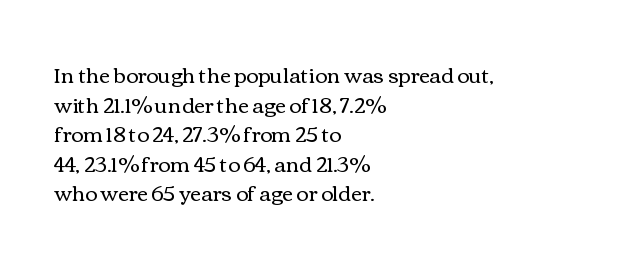
{"italic": "no", "bold": "no", "underline": "no", "align": "left", "line_spacing": "normal", "line_spacing_ratio": 1.41, "letter_spacing": "normal", "letter_spacing_em": 0.0, "glyph_px": 21}
